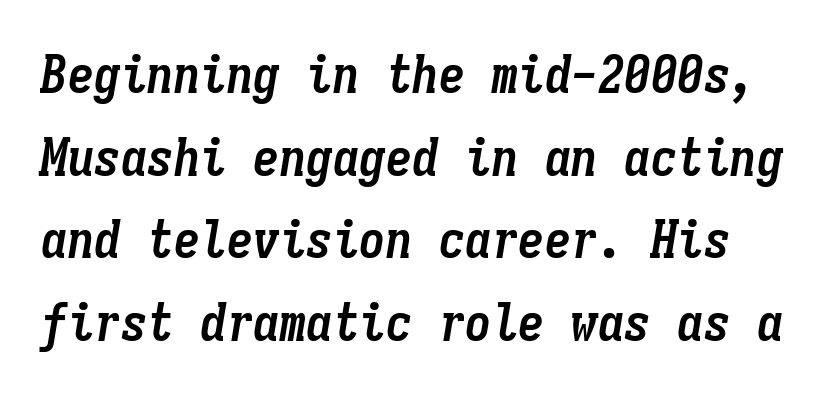
The image shows 53 px semibold, condensed type, italic (leaning right), monospaced; set normal line spacing (1.56x), normal letter spacing, not underlined; low stroke contrast and a medium x-height.
